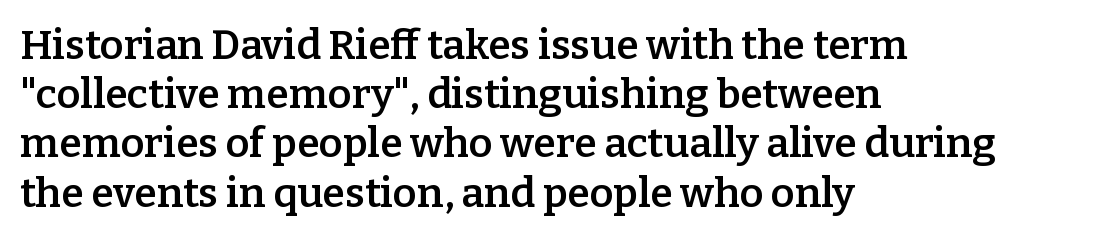
{"serif": "yes", "italic": "no", "bold": "semi", "weight": "semibold", "width": "normal", "stroke_contrast": "low", "x_height": "medium", "monospaced": "no", "underline": "no", "align": "left", "line_spacing_ratio": 1.2, "letter_spacing": "normal", "letter_spacing_em": 0.0, "glyph_px": 41}
